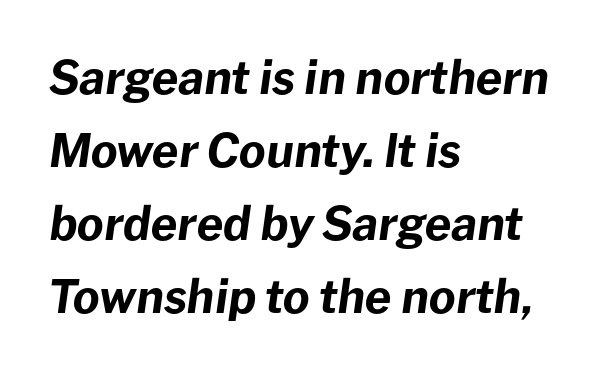
Q: Is the text bold? A: Yes.
Q: Is the text italic (slanted)? A: Yes, it leans right by about 8 degrees.
Q: Is the text underlined? A: No.
Q: How is the paragraph aligned? A: Left-aligned.
Q: Is the spacing between letters normal or unusually wide? A: Normal.
Q: Is the spacing between lines tight, normal or loose? A: Normal.
Q: Width (condensed, normal, or wide)? A: Normal.
Q: Stroke contrast? A: Low.
Q: x-height? A: Medium.
Q: Monospaced? A: No.
